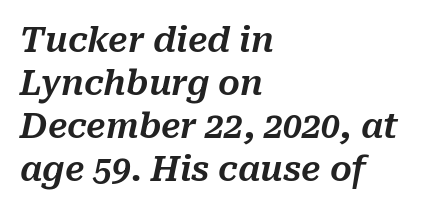
{"italic": "yes", "lean": "right", "slant_degrees": 10, "width": "normal", "stroke_contrast": "medium", "x_height": "medium", "monospaced": "no", "underline": "no", "align": "left", "line_spacing": "normal", "line_spacing_ratio": 1.26, "letter_spacing": "normal", "letter_spacing_em": 0.0, "glyph_px": 34}
